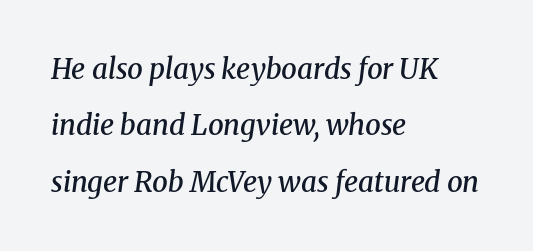
Q: Is the text bold? A: Semi-bold.
Q: Is the text italic (slanted)? A: Yes, it leans right by about 8 degrees.
Q: Is the typeface a serif or a sans-serif typeface? A: Serif.
Q: Is the text underlined? A: No.
Q: How is the paragraph aligned? A: Left-aligned.
Q: Is the spacing between letters normal or unusually wide? A: Normal.
Q: Is the spacing between lines tight, normal or loose? A: Loose.
Q: Width (condensed, normal, or wide)? A: Normal.
Q: Stroke contrast? A: Medium.
Q: x-height? A: Medium.
Q: Monospaced? A: No.
